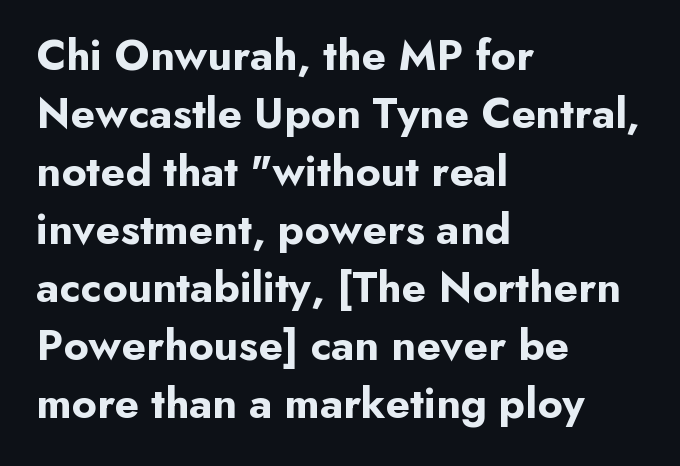
{"serif": "no", "italic": "no", "bold": "yes", "weight": "bold", "width": "normal", "stroke_contrast": "low", "x_height": "small", "monospaced": "no", "underline": "no", "align": "left", "line_spacing": "normal", "line_spacing_ratio": 1.32, "letter_spacing": "normal", "letter_spacing_em": 0.0, "glyph_px": 44}
